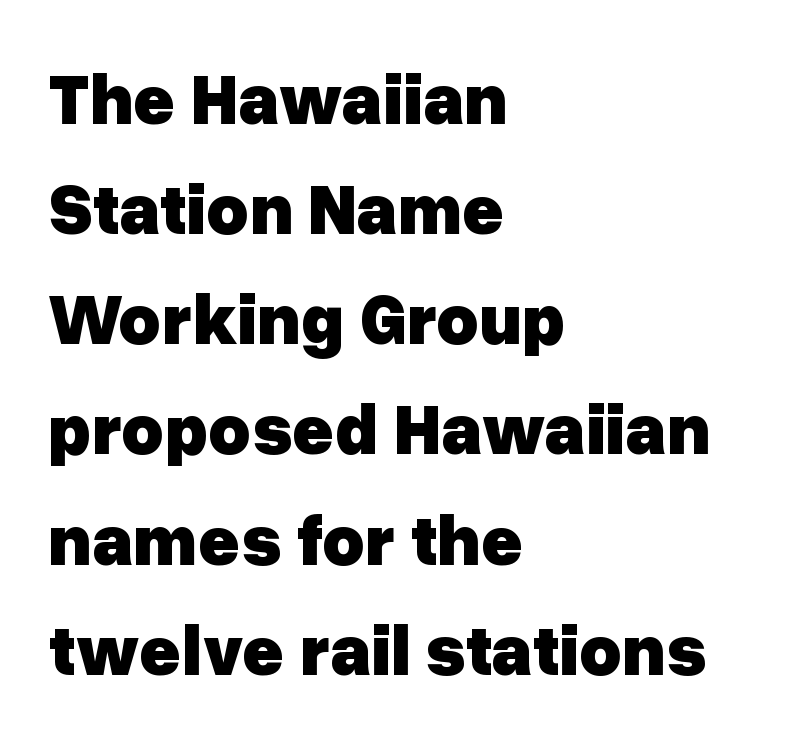
{"serif": "no", "italic": "no", "bold": "yes", "weight": "heavy", "width": "normal", "stroke_contrast": "low", "x_height": "medium", "monospaced": "no", "underline": "no", "align": "left", "line_spacing": "normal", "line_spacing_ratio": 1.53, "letter_spacing": "normal", "letter_spacing_em": 0.0, "glyph_px": 72}
